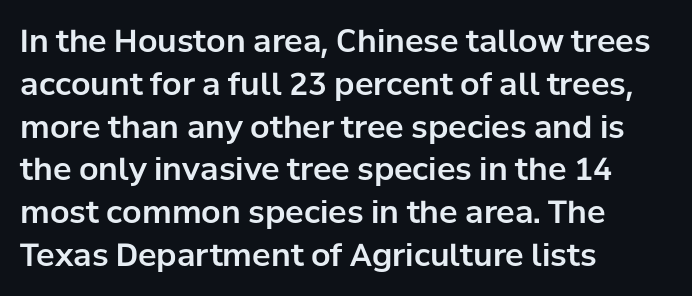
The lines sit at an ordinary, default distance from one another. Alignment: flush left. You could call the tracking neutral — neither tight nor loose. Every character sits straight up, as roman type does.
